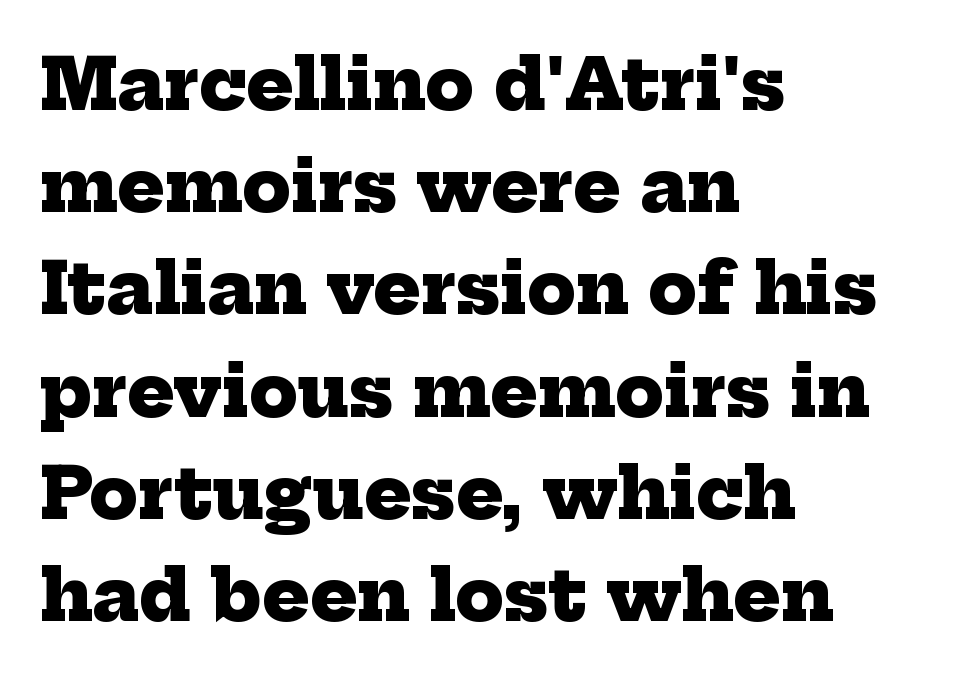
Only glyphs here, with clear space below each row. The lines in this sample share a left origin and differ only in where they stop. The space between consecutive lines is moderate. How heavy is the stroke? Heavy — this is a bold. The horizontal fit of the characters is conventional and even. What kind of face is this? One with serifs.
